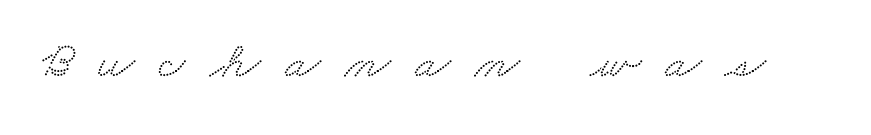
The image shows 52 px wide serif type; set unusually wide letter spacing (+0.47 em), not underlined; medium stroke contrast and a small x-height.
